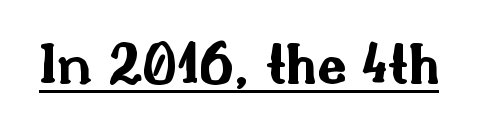
The letters carry no serifs — their stems end cleanly without finishing strokes. Students, note that the glyphs here touch the page at normal intervals. Think of a printed novel: that variable character pitch is what you see here. Stroke thickness is high; the sample reads as a true bold. The letters stand upright; this is a roman face.
